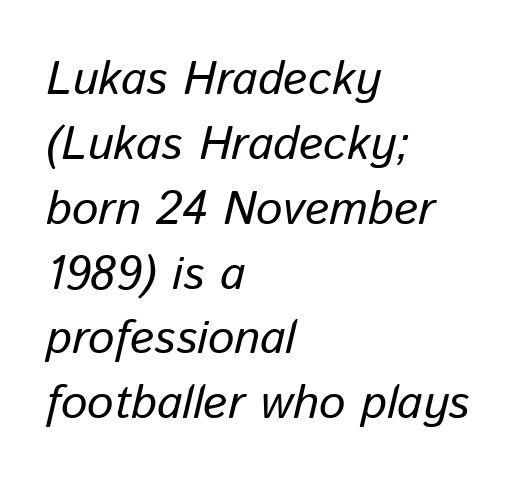
The image shows 47 px text type, italic (leaning right); set left-aligned, normal line spacing (1.38x), normal letter spacing, not underlined; low stroke contrast and a medium x-height.
